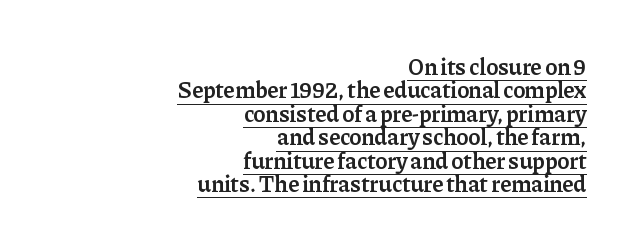
Q: Is the text bold? A: Semi-bold.
Q: Is the text italic (slanted)? A: No, it is upright.
Q: Is the text underlined? A: Yes.
Q: How is the paragraph aligned? A: Right-aligned.
Q: Is the spacing between letters normal or unusually wide? A: Normal.
Q: Is the spacing between lines tight, normal or loose? A: Tight.
